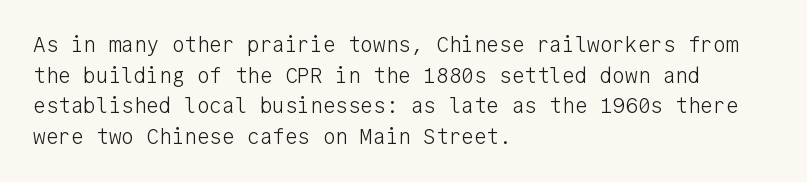
The image shows 21 px text type, upright; set left-aligned, normal line spacing (1.46x), normal letter spacing, not underlined.
